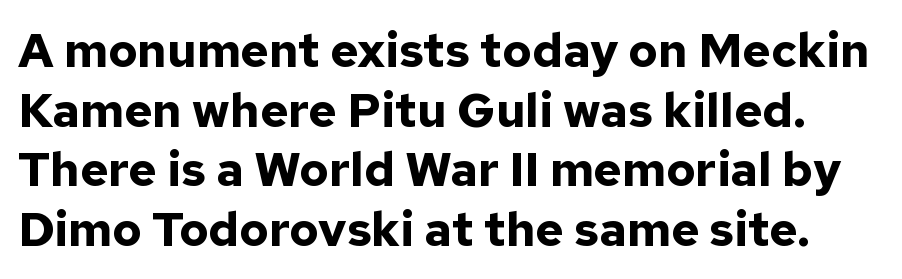
{"serif": "no", "italic": "no", "bold": "yes", "weight": "bold", "width": "normal", "stroke_contrast": "low", "x_height": "medium", "monospaced": "no", "underline": "no", "line_spacing_ratio": 1.24, "letter_spacing": "normal", "letter_spacing_em": 0.0, "glyph_px": 48}
